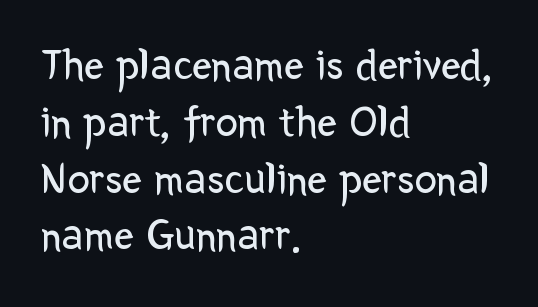
The weight tops out at a normal text grade. A clean baseline with only descenders dipping below it. Varying glyph widths throughout — classic text-font behaviour. The ragged edge is on the right, which tells us the setting is flush left.
